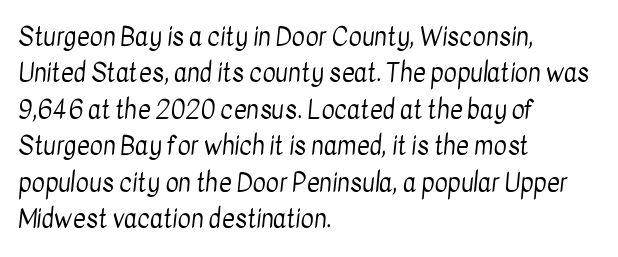
Q: Is the text bold? A: No.
Q: Is the text underlined? A: No.
Q: How is the paragraph aligned? A: Left-aligned.
Q: Is the spacing between letters normal or unusually wide? A: Normal.
Q: Is the spacing between lines tight, normal or loose? A: Normal.
